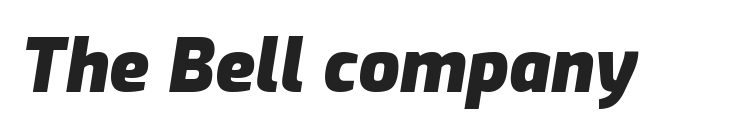
{"italic": "yes", "lean": "right", "slant_degrees": 9, "bold": "yes", "weight": "heavy", "width": "normal", "stroke_contrast": "low", "x_height": "medium", "monospaced": "no", "underline": "no", "letter_spacing": "normal", "letter_spacing_em": 0.0, "glyph_px": 73}
